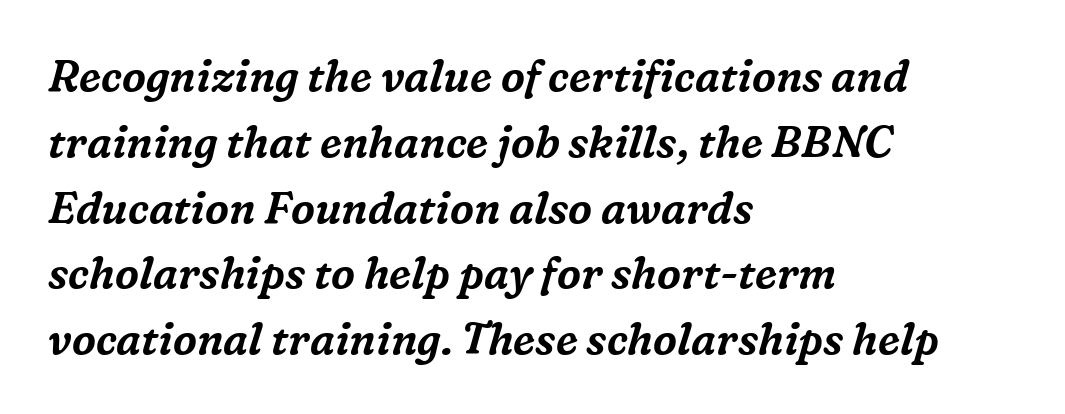
Q: Is the text italic (slanted)? A: Yes, it leans right by about 16 degrees.
Q: Is the typeface a serif or a sans-serif typeface? A: Serif.
Q: Is the text underlined? A: No.
Q: How is the paragraph aligned? A: Left-aligned.
Q: Is the spacing between letters normal or unusually wide? A: Normal.
Q: Is the spacing between lines tight, normal or loose? A: Normal.
Q: Width (condensed, normal, or wide)? A: Normal.
Q: Stroke contrast? A: Medium.
Q: x-height? A: Medium.
Q: Monospaced? A: No.
